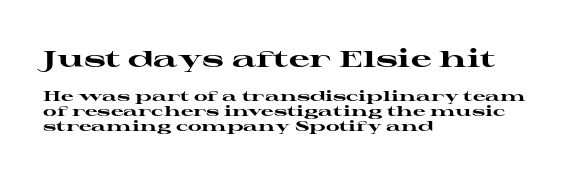
Q: Is the text bold? A: Yes.
Q: Is the text italic (slanted)? A: No, it is upright.
Q: Is the text underlined? A: No.
Q: How is the paragraph aligned? A: Left-aligned.
Q: Is the spacing between letters normal or unusually wide? A: Normal.
Q: Is the spacing between lines tight, normal or loose? A: Tight.
Q: Which block of text is set in a larger size, the first (top) or the second (bottom)? A: The first (top) one.
